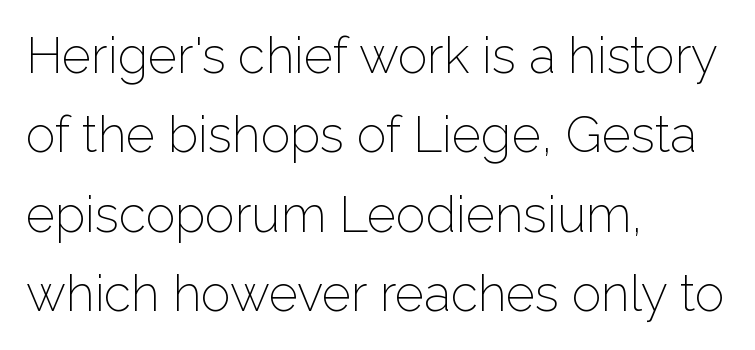
{"serif": "no", "italic": "no", "bold": "no", "weight": "light", "width": "normal", "stroke_contrast": "low", "x_height": "medium", "monospaced": "no", "underline": "no", "align": "left", "line_spacing": "normal", "line_spacing_ratio": 1.59, "letter_spacing": "normal", "letter_spacing_em": 0.0, "glyph_px": 50}
